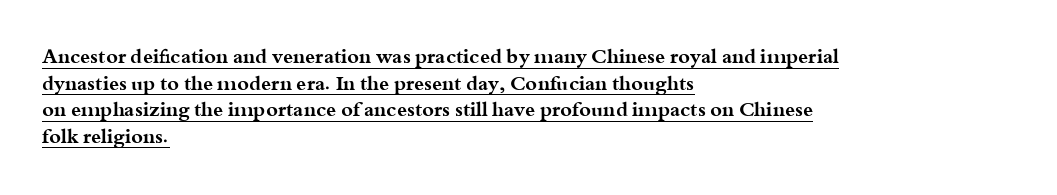
Interline gaps are of average width in this sample. Every letter is thick-stroked: bold, no question. The lines in this sample share a left origin and differ only in where they stop. Looks like someone drew a line under every word here. In terms of letterspacing, this is plain default setting. Posture: vertical.
